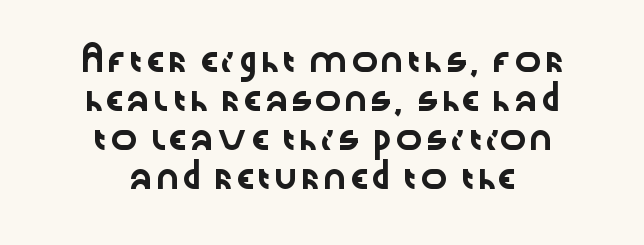
Q: Is the text italic (slanted)? A: No, it is upright.
Q: Is the text underlined? A: No.
Q: How is the paragraph aligned? A: Centered.
Q: Is the spacing between letters normal or unusually wide? A: Normal.
Q: Is the spacing between lines tight, normal or loose? A: Normal.
